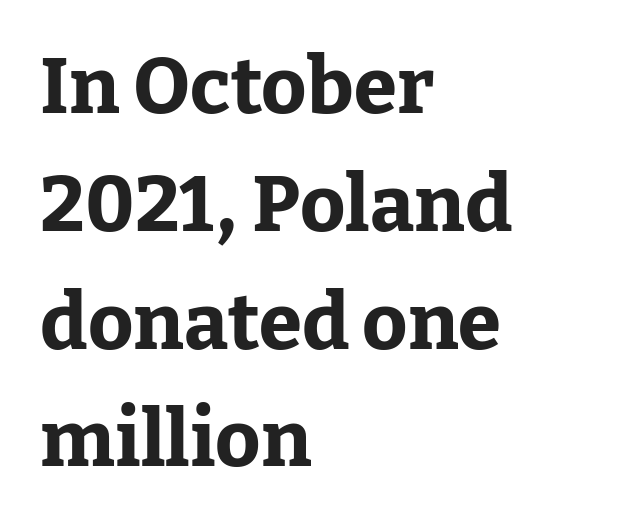
{"serif": "yes", "italic": "no", "bold": "yes", "weight": "bold", "width": "normal", "stroke_contrast": "low", "x_height": "medium", "monospaced": "no", "underline": "no", "align": "left", "line_spacing": "normal", "line_spacing_ratio": 1.51, "letter_spacing": "normal", "letter_spacing_em": 0.0, "glyph_px": 78}
